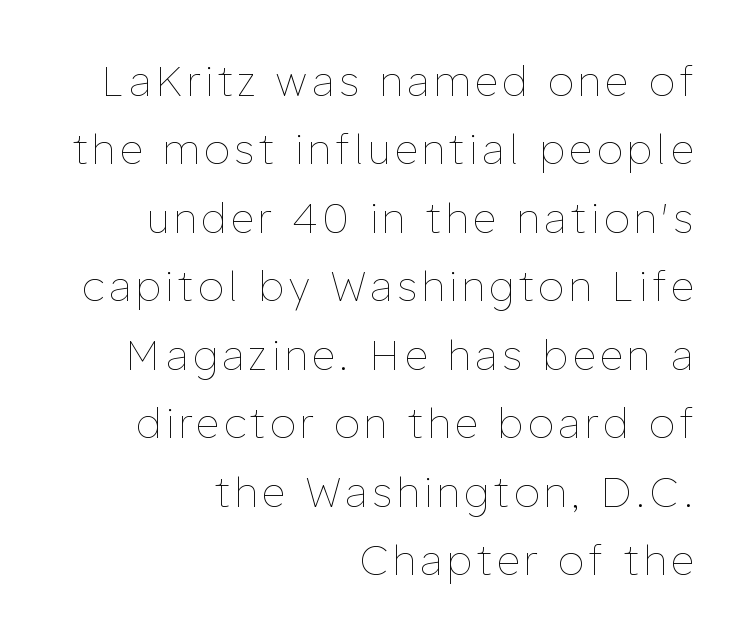
The image shows 41 px thin type, upright; set right-aligned, normal line spacing (1.67x), not underlined; low stroke contrast and a medium x-height.
